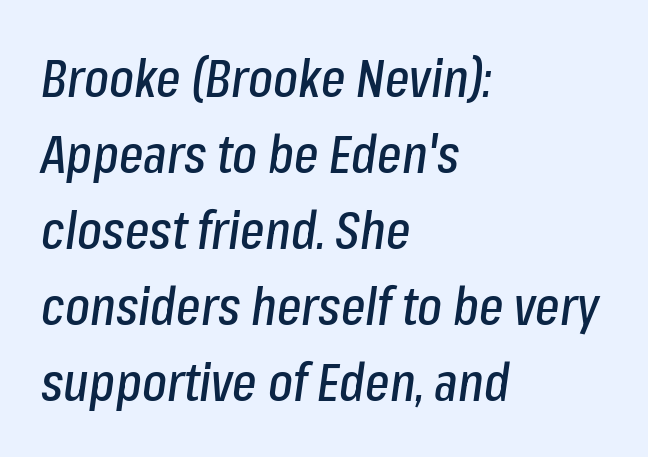
Q: Is the text italic (slanted)? A: Yes, it leans right by about 8 degrees.
Q: Is the text underlined? A: No.
Q: How is the paragraph aligned? A: Left-aligned.
Q: Is the spacing between letters normal or unusually wide? A: Normal.
Q: Is the spacing between lines tight, normal or loose? A: Normal.
Q: Width (condensed, normal, or wide)? A: Condensed.
Q: Stroke contrast? A: Low.
Q: x-height? A: Medium.
Q: Monospaced? A: No.
